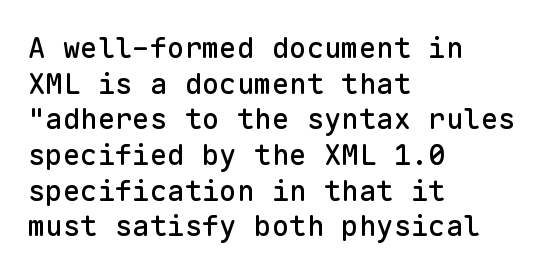
Does the copy run flush right? No — it runs flush left. The rendering uses typewriter-style spacing with identical character cells. Every stem runs plumb, perpendicular to the baseline. Unlike a traditional serif, this face leaves its strokes unadorned. Each row of text sits above clean, open space.
